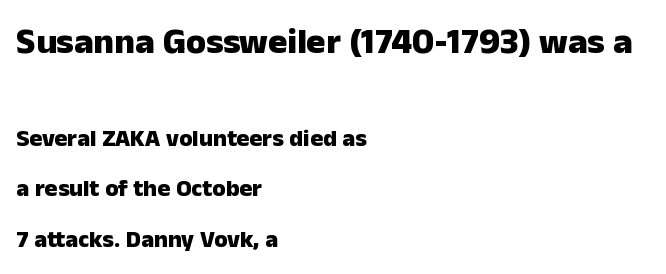
The image shows 36 px heavy sans-serif type, upright; set left-aligned, loose line spacing (2.11x), normal letter spacing, not underlined; the first (top) block is 1.5x larger; low stroke contrast and a medium x-height.
